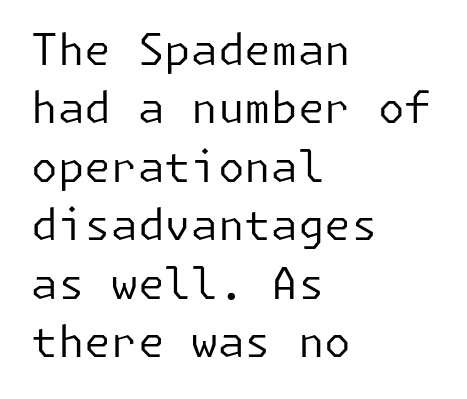
The image shows 43 px regular-weight sans-serif type, upright; set left-aligned, normal line spacing (1.36x), normal letter spacing, not underlined; low stroke contrast and a medium x-height.
